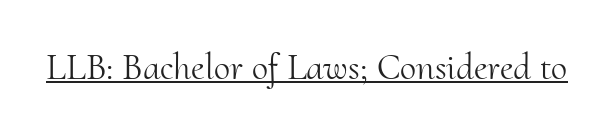
Q: Is the text bold? A: No.
Q: Is the text italic (slanted)? A: No, it is upright.
Q: Is the typeface a serif or a sans-serif typeface? A: Serif.
Q: Is the text underlined? A: Yes.
Q: Is the spacing between letters normal or unusually wide? A: Normal.
Q: Width (condensed, normal, or wide)? A: Normal.
Q: Stroke contrast? A: Medium.
Q: x-height? A: Small.
Q: Monospaced? A: No.
